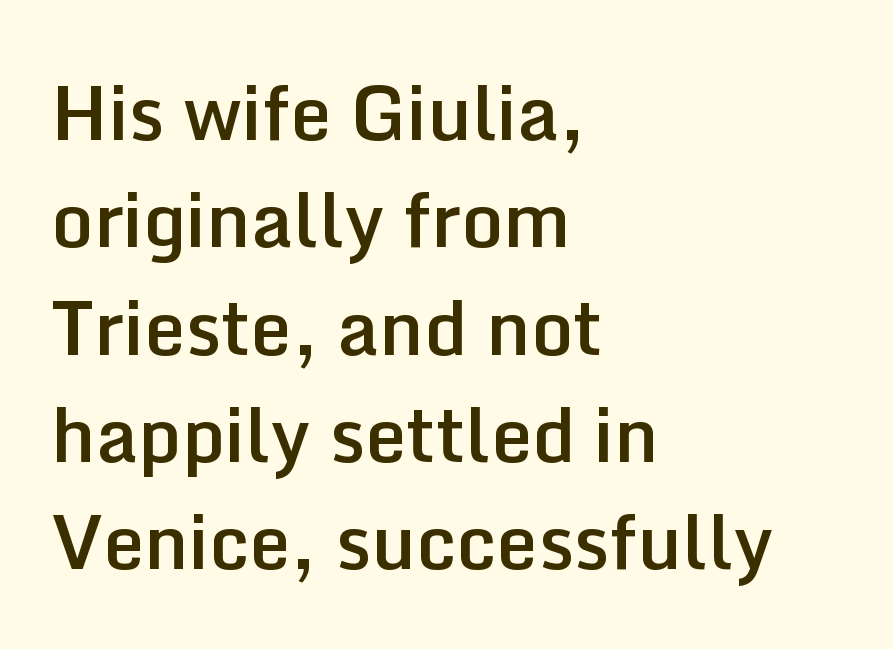
The image shows 74 px semibold sans-serif type, upright; set left-aligned, normal line spacing (1.45x), normal letter spacing, not underlined; low stroke contrast and a medium x-height.
